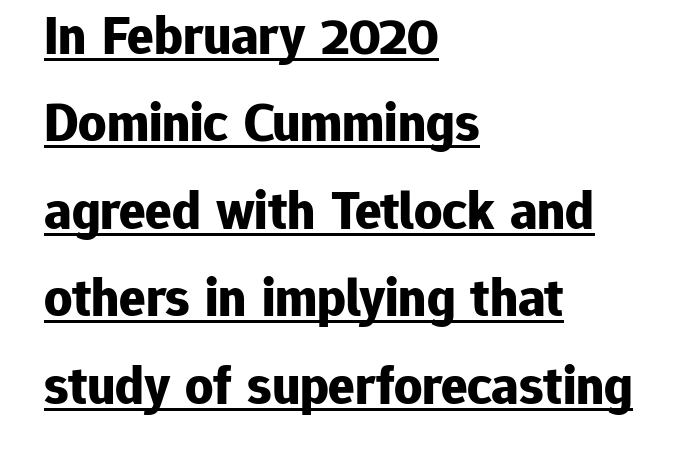
Q: Is the text bold? A: Yes.
Q: Is the text italic (slanted)? A: No, it is upright.
Q: Is the typeface a serif or a sans-serif typeface? A: Sans-serif.
Q: Is the text underlined? A: Yes.
Q: How is the paragraph aligned? A: Left-aligned.
Q: Is the spacing between letters normal or unusually wide? A: Normal.
Q: Is the spacing between lines tight, normal or loose? A: Normal.
Q: Width (condensed, normal, or wide)? A: Normal.
Q: Stroke contrast? A: Low.
Q: x-height? A: Medium.
Q: Monospaced? A: No.
